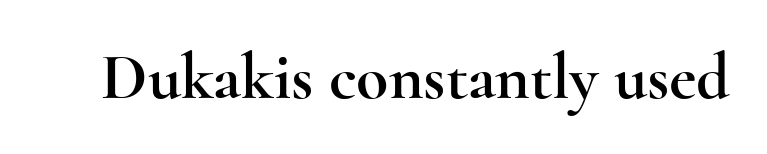
Posture: vertical. The face used here is rendered with its standard letterfit. The text was rendered using a seriffed face with decorative stroke endings. A typesetter would call this proportional, since set widths differ per character. Quick note: underline off.
